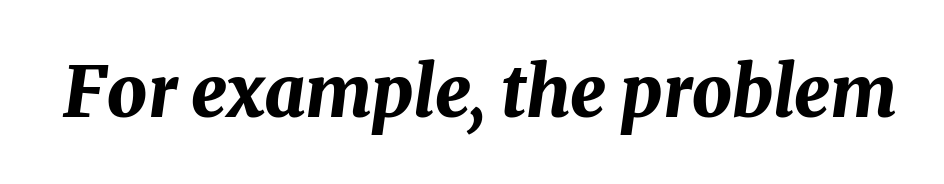
Q: Is the text bold? A: Yes.
Q: Is the text italic (slanted)? A: Yes, it leans right by about 8 degrees.
Q: Is the text underlined? A: No.
Q: Is the spacing between letters normal or unusually wide? A: Normal.
Q: Width (condensed, normal, or wide)? A: Normal.
Q: Stroke contrast? A: Medium.
Q: x-height? A: Medium.
Q: Monospaced? A: No.
